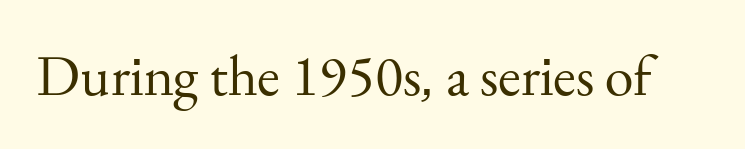
The image shows 58 px regular-weight serif type, upright; set normal letter spacing, not underlined; medium stroke contrast and a small x-height.
